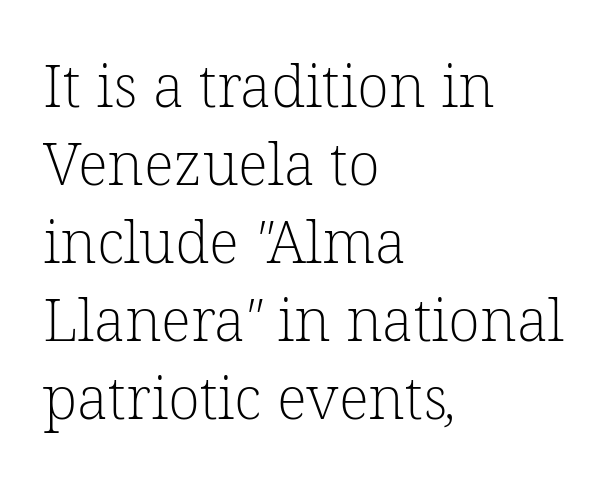
Think of a printed novel: that variable character pitch is what you see here. Casual observation: everything's shoved over to the left. Think standard paragraph weight, or any step lighter than that. Whoever set this chose a conventional vertical rhythm. Each row of text sits above clean, open space. The letterforms sit shoulder to shoulder at normal distance.
